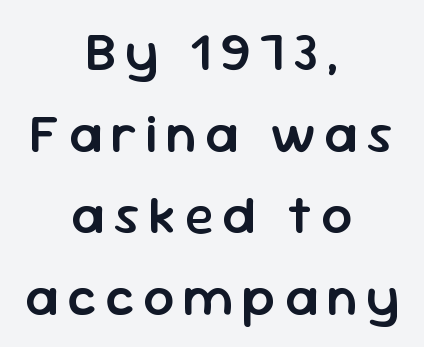
The image shows 54 px semibold sans-serif type, upright; set centered, normal line spacing (1.51x), not underlined; low stroke contrast and a medium x-height.
